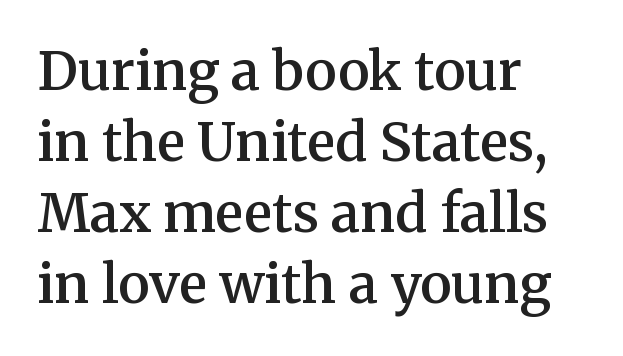
Q: Is the text bold? A: Semi-bold.
Q: Is the text italic (slanted)? A: No, it is upright.
Q: Is the typeface a serif or a sans-serif typeface? A: Serif.
Q: Is the text underlined? A: No.
Q: How is the paragraph aligned? A: Left-aligned.
Q: Is the spacing between letters normal or unusually wide? A: Normal.
Q: Is the spacing between lines tight, normal or loose? A: Normal.
Q: Width (condensed, normal, or wide)? A: Normal.
Q: Stroke contrast? A: Medium.
Q: x-height? A: Medium.
Q: Monospaced? A: No.
